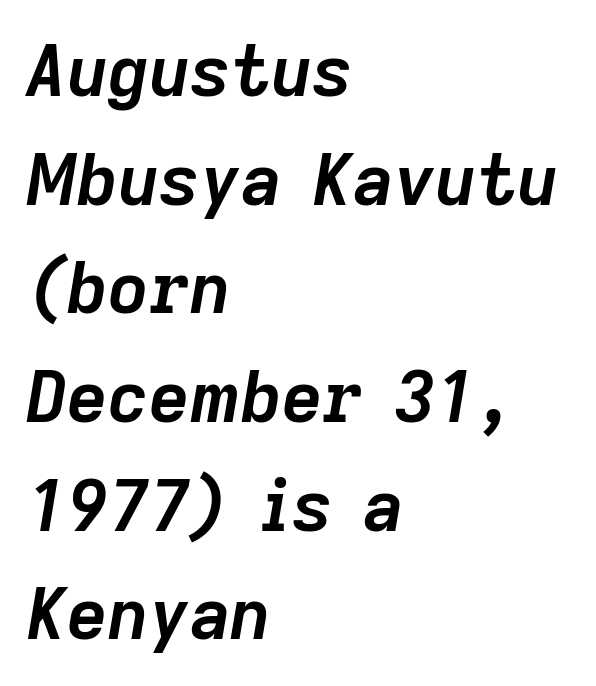
The image shows 71 px semibold type, italic (leaning right); set left-aligned, normal line spacing (1.53x), normal letter spacing, not underlined; low stroke contrast and a medium x-height.
